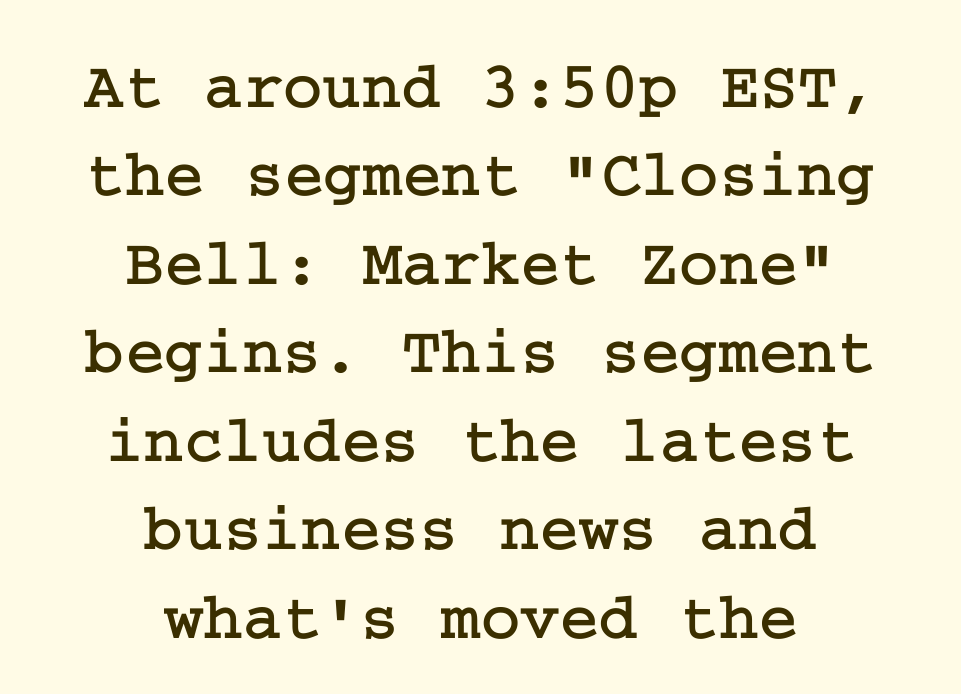
{"serif": "yes", "italic": "no", "width": "normal", "stroke_contrast": "low", "x_height": "medium", "underline": "no", "align": "center", "line_spacing": "normal", "line_spacing_ratio": 1.32, "letter_spacing": "normal", "letter_spacing_em": 0.0, "glyph_px": 67}
